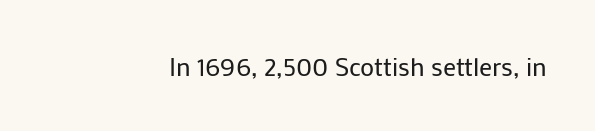
A roman cut, with each character standing at attention. Decoration check: the copy has no underline. The gaps between neighbouring characters are ordinary and unremarkable. Bold? No — there's no thickening of the strokes.
